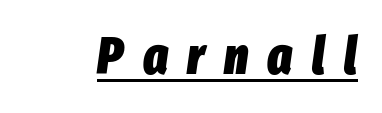
Glyph-to-glyph distance is far greater than everyday printed text. Underlined type. This sample has the flowing, uneven cadence of proportional lettering. The face used here has the dense, thick strokes of a bold. Rendered with sloped, italic letterforms.
